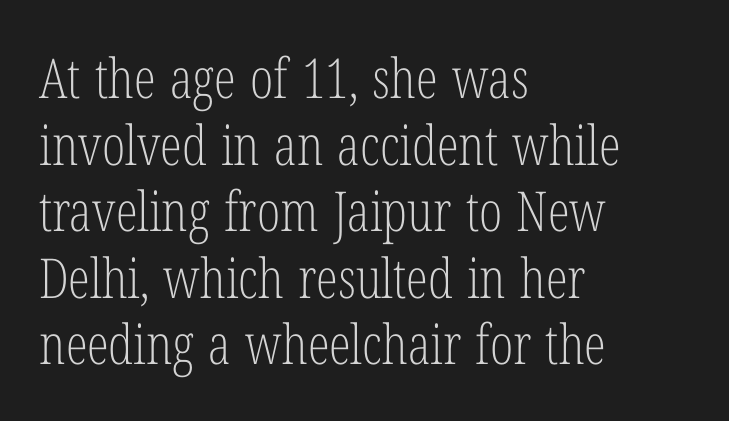
Q: Is the text bold? A: No.
Q: Is the text italic (slanted)? A: No, it is upright.
Q: Is the typeface a serif or a sans-serif typeface? A: Serif.
Q: Is the text underlined? A: No.
Q: How is the paragraph aligned? A: Left-aligned.
Q: Is the spacing between letters normal or unusually wide? A: Normal.
Q: Width (condensed, normal, or wide)? A: Condensed.
Q: Stroke contrast? A: Low.
Q: x-height? A: Medium.
Q: Monospaced? A: No.
